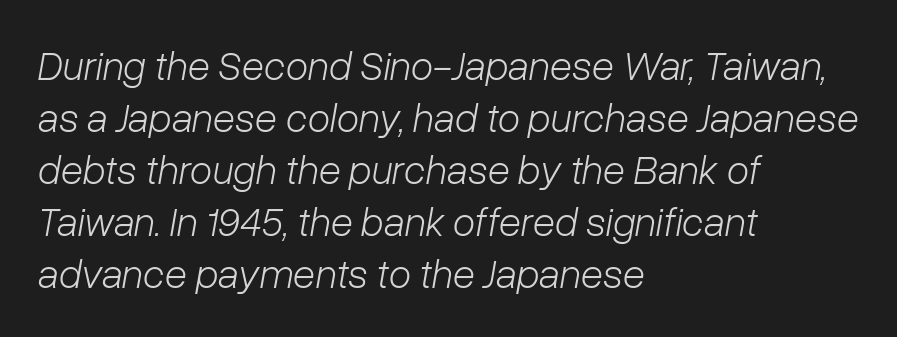
Note the varied advance widths — an 'i' is clearly narrower than an 'm'. Each new line begins a customary step beneath the previous one. The gaps between neighbouring characters are ordinary and unremarkable. The axis of the letterforms is tilted away from vertical.
